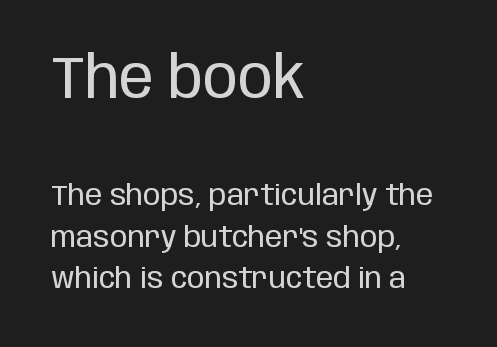
The characters are drawn with everyday or finer stroke widths. The compositor pushed each line to the left boundary. The axis of the letterforms is exactly vertical. The rendering keeps characters at their native spacing.
